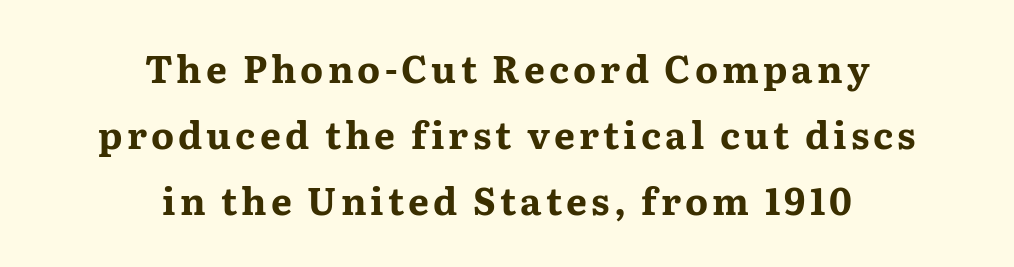
Q: Is the text bold? A: Yes.
Q: Is the text italic (slanted)? A: No, it is upright.
Q: Is the typeface a serif or a sans-serif typeface? A: Serif.
Q: Is the text underlined? A: No.
Q: How is the paragraph aligned? A: Centered.
Q: Width (condensed, normal, or wide)? A: Wide.
Q: Stroke contrast? A: Medium.
Q: x-height? A: Medium.
Q: Monospaced? A: No.
